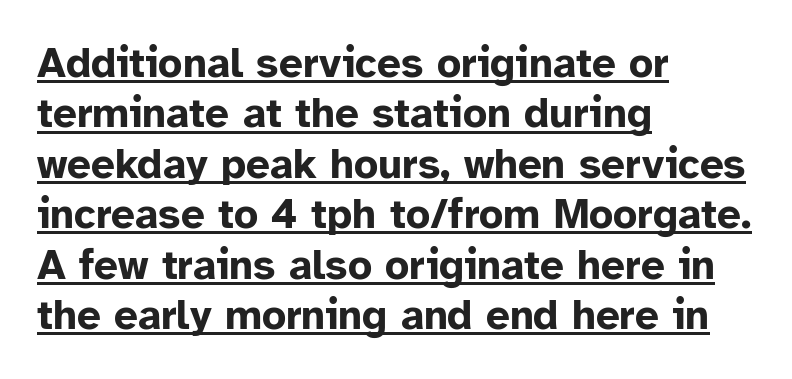
Q: Is the text bold? A: Yes.
Q: Is the text italic (slanted)? A: No, it is upright.
Q: Is the typeface a serif or a sans-serif typeface? A: Sans-serif.
Q: Is the text underlined? A: Yes.
Q: How is the paragraph aligned? A: Left-aligned.
Q: Is the spacing between letters normal or unusually wide? A: Normal.
Q: Width (condensed, normal, or wide)? A: Normal.
Q: Stroke contrast? A: Low.
Q: x-height? A: Medium.
Q: Monospaced? A: No.
